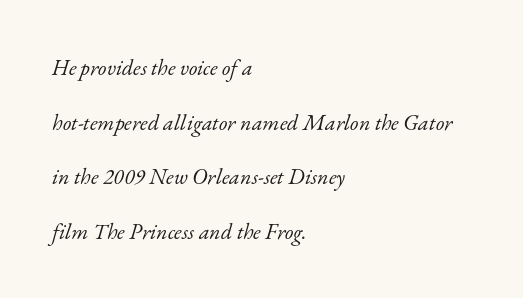
Q: Is the text bold? A: No.
Q: Is the text italic (slanted)? A: Yes, it leans right by about 17 degrees.
Q: Is the text underlined? A: No.
Q: How is the paragraph aligned? A: Left-aligned.
Q: Is the spacing between letters normal or unusually wide? A: Normal.
Q: Is the spacing between lines tight, normal or loose? A: Loose.
